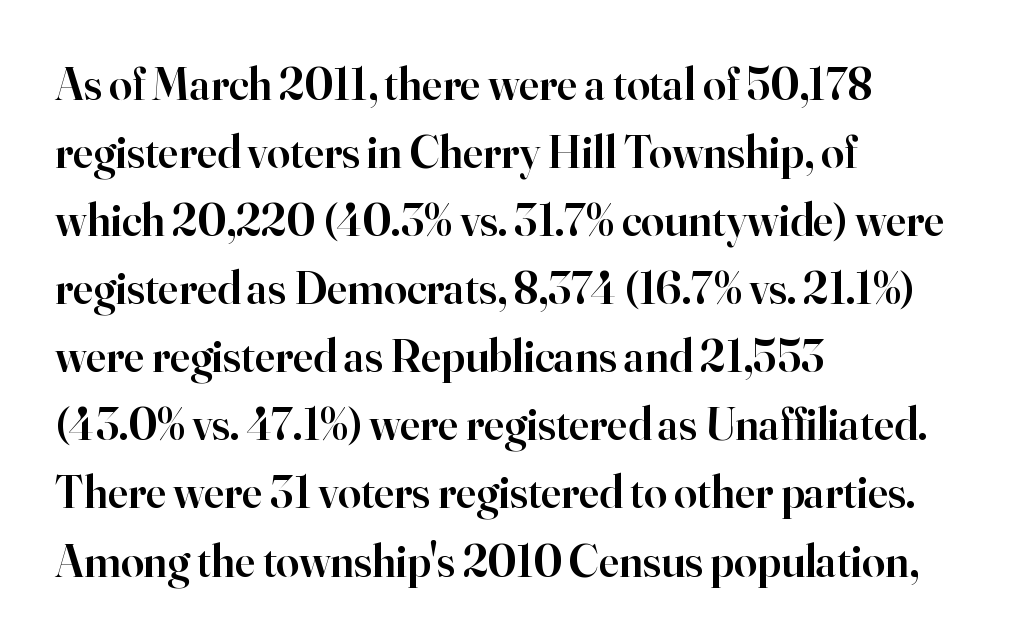
The image shows 46 px semibold serif type, upright; set left-aligned, normal line spacing (1.48x), normal letter spacing, not underlined; high stroke contrast and a small x-height.
